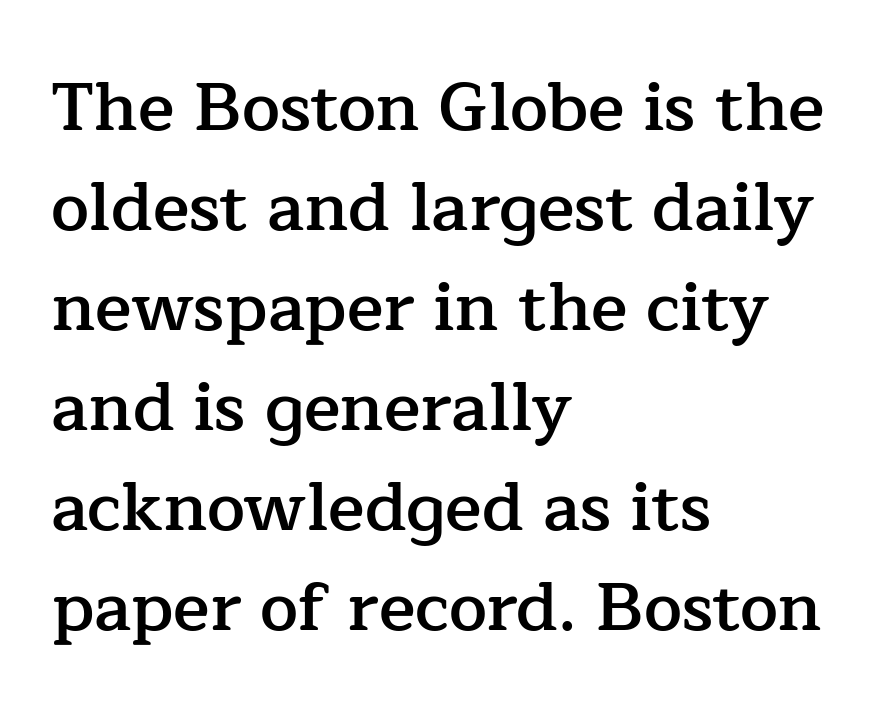
Proportional: the letters do not fall into vertical columns. Typesetter's note: demi weight, one step under bold. Posture: vertical. These lines sit exactly where default settings would place them.
